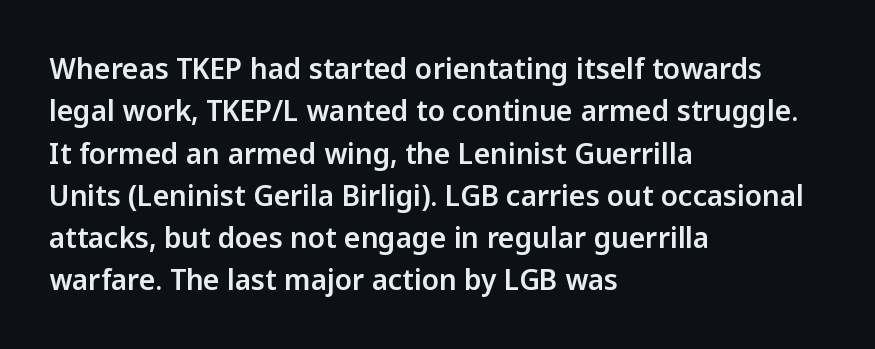
The image shows 28 px sans-serif type, upright; set left-aligned, normal line spacing (1.51x), normal letter spacing, not underlined; low stroke contrast and a medium x-height.
